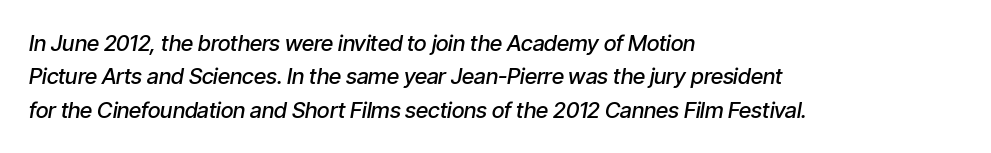
{"italic": "yes", "lean": "right", "slant_degrees": 9, "bold": "semi", "underline": "no", "align": "left", "line_spacing": "normal", "line_spacing_ratio": 1.52, "letter_spacing": "normal", "letter_spacing_em": 0.0, "glyph_px": 22}
